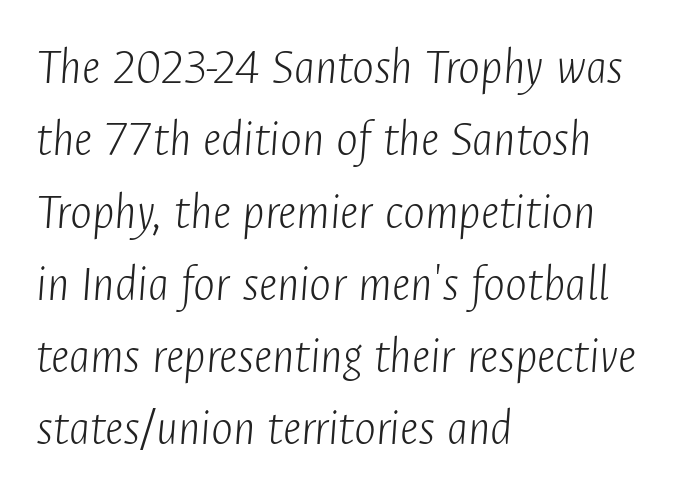
{"italic": "yes", "lean": "right", "slant_degrees": 4, "bold": "no", "weight": "light", "width": "condensed", "stroke_contrast": "low", "x_height": "medium", "monospaced": "no", "underline": "no", "align": "left", "line_spacing": "normal", "line_spacing_ratio": 1.39, "letter_spacing": "normal", "letter_spacing_em": 0.0, "glyph_px": 52}
